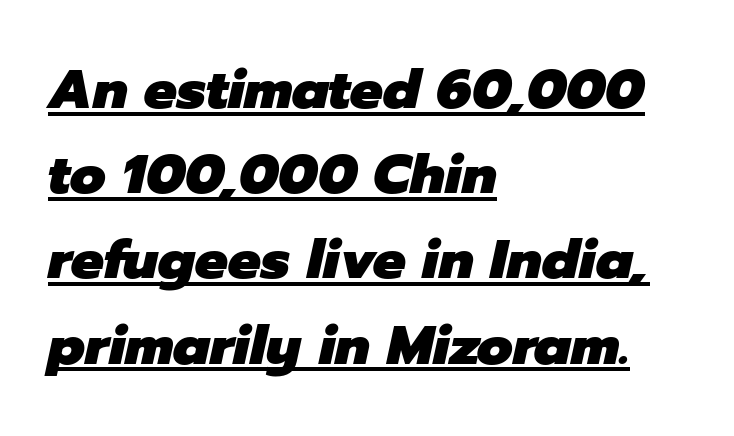
The image shows 55 px heavy type, italic (leaning right); set left-aligned, normal line spacing (1.55x), normal letter spacing, underlined; low stroke contrast and a medium x-height.
